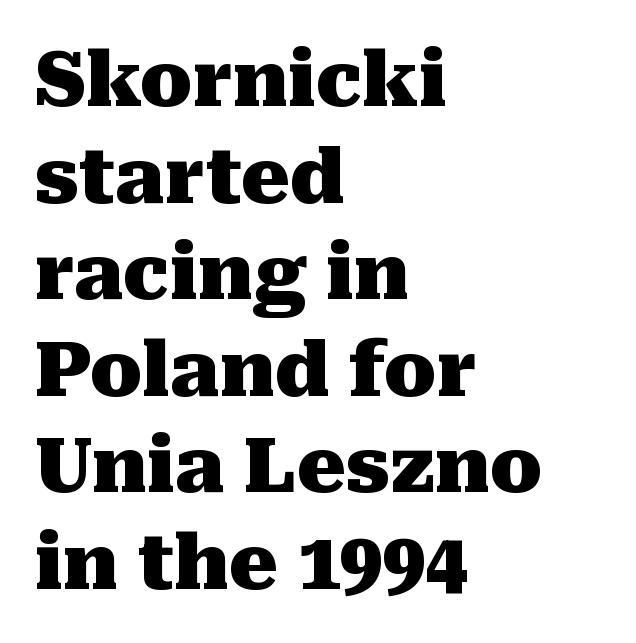
{"serif": "yes", "italic": "no", "bold": "yes", "weight": "heavy", "width": "normal", "stroke_contrast": "medium", "x_height": "medium", "monospaced": "no", "underline": "no", "align": "left", "line_spacing": "normal", "line_spacing_ratio": 1.27, "letter_spacing": "normal", "letter_spacing_em": 0.0, "glyph_px": 76}
